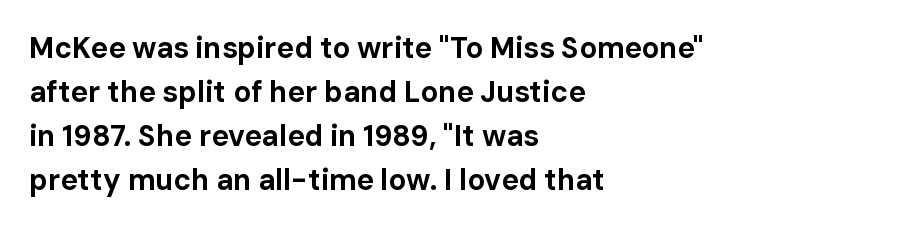
Reading down the column, the eye jumps a familiar distance to each next line. Each letter keeps its own natural width here, so spacing adapts to shape. Leftover space on each line is placed entirely after the last word. You could call the tracking neutral — neither tight nor loose. Check where the strokes stop: nothing finishes them off — pure sans.
